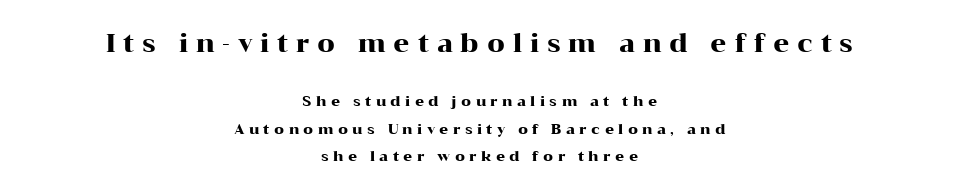
Q: Is the text italic (slanted)? A: No, it is upright.
Q: Is the text underlined? A: No.
Q: How is the paragraph aligned? A: Centered.
Q: Is the spacing between letters normal or unusually wide? A: Unusually wide.
Q: Is the spacing between lines tight, normal or loose? A: Loose.
Q: Which block of text is set in a larger size, the first (top) or the second (bottom)? A: The first (top) one.
